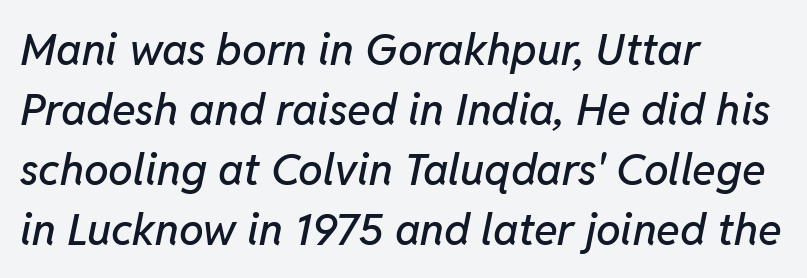
Is there much room between lines? A standard amount, neither cramped nor airy. Every character sits at an angle, as italics do. The letters advance in unequal steps, a hallmark of proportional type. Leftover space on each line is placed entirely after the last word. A typesetter would call this zero additional tracking.
